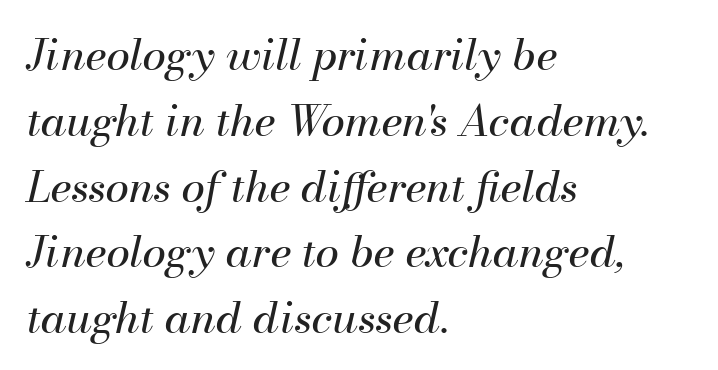
Q: Is the text bold? A: No.
Q: Is the text italic (slanted)? A: Yes, it leans right by about 13 degrees.
Q: Is the text underlined? A: No.
Q: How is the paragraph aligned? A: Left-aligned.
Q: Is the spacing between letters normal or unusually wide? A: Normal.
Q: Is the spacing between lines tight, normal or loose? A: Normal.
Q: Width (condensed, normal, or wide)? A: Normal.
Q: Stroke contrast? A: Medium.
Q: x-height? A: Small.
Q: Monospaced? A: No.
